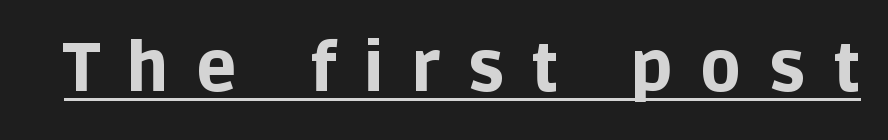
{"serif": "no", "italic": "no", "bold": "yes", "weight": "bold", "width": "normal", "stroke_contrast": "low", "x_height": "large", "monospaced": "no", "underline": "yes", "letter_spacing": "wide", "letter_spacing_em": 0.4, "glyph_px": 68}
